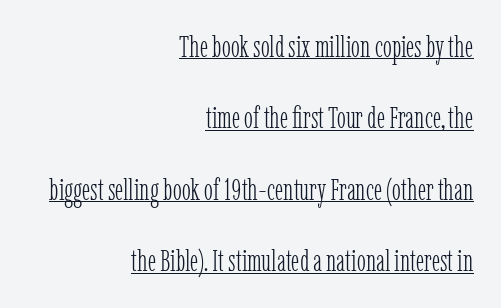
Q: Is the text bold? A: No.
Q: Is the text italic (slanted)? A: No, it is upright.
Q: Is the typeface a serif or a sans-serif typeface? A: Serif.
Q: Is the text underlined? A: Yes.
Q: How is the paragraph aligned? A: Right-aligned.
Q: Is the spacing between letters normal or unusually wide? A: Normal.
Q: Is the spacing between lines tight, normal or loose? A: Loose.
Q: Width (condensed, normal, or wide)? A: Condensed.
Q: Stroke contrast? A: Low.
Q: x-height? A: Medium.
Q: Monospaced? A: No.
